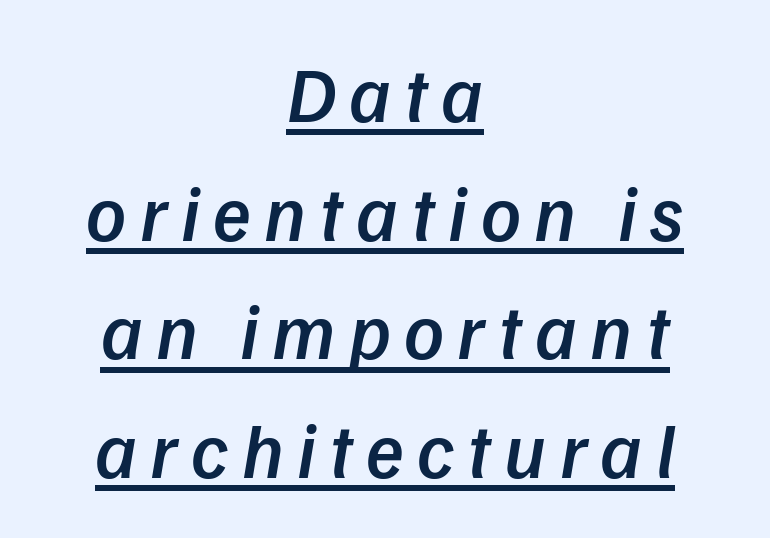
Caption: multi-line text, centered on the measure. Weight: semibold (demi). You could not count columns in this text — the font is proportionally spaced. Would a proofreader flag this as italicized? Yes. The line-height multiplier appears to be the usual default.
